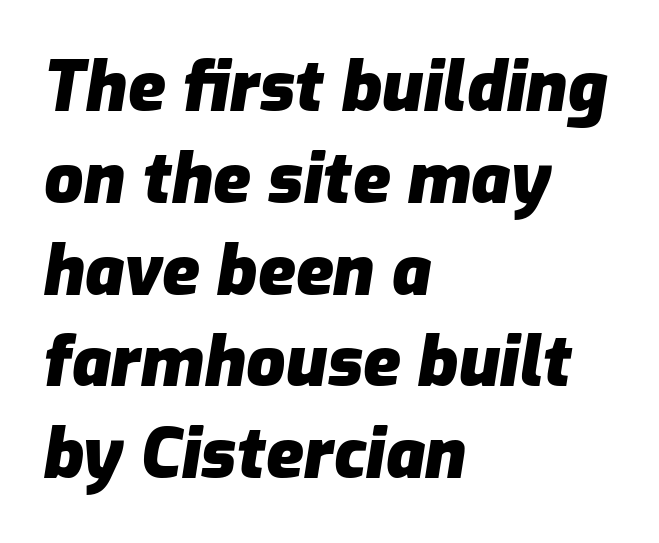
The image shows 69 px heavy type, italic (leaning right); set left-aligned, normal line spacing (1.33x), normal letter spacing, not underlined; low stroke contrast and a medium x-height.
